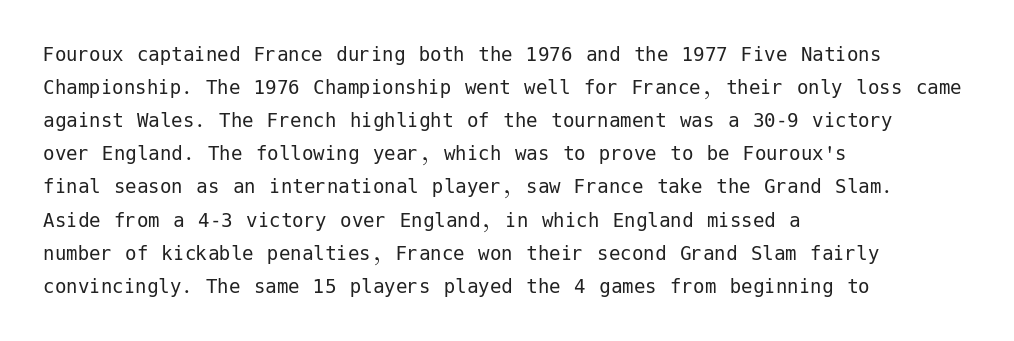
Does extra space separate the letters? No, they use regular spacing. The rendering anchors every line to the left-hand side. The axis of the letterforms is exactly vertical. These lines sit exactly where default settings would place them. Ink coverage per letter is moderate at most. Bare-footed words on every line.
